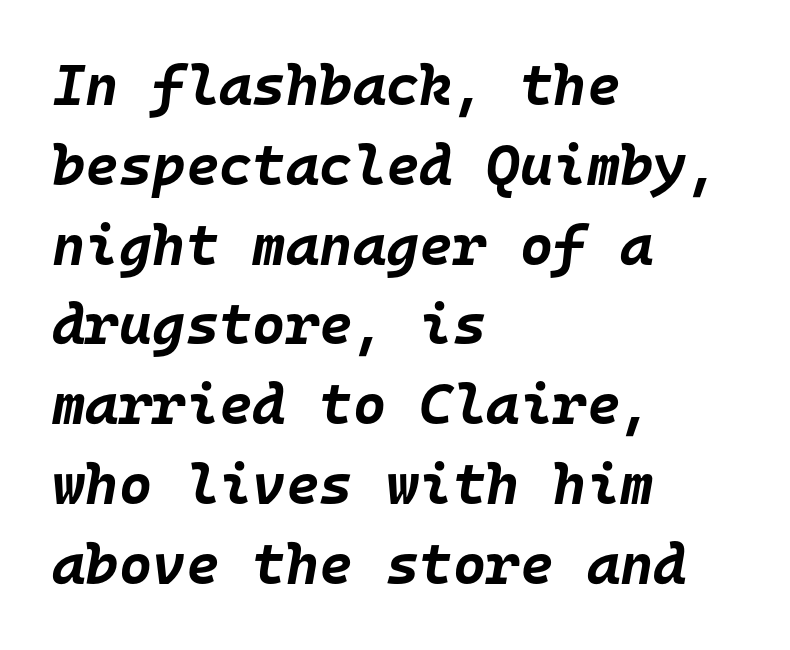
The face used here is rendered with its standard letterfit. The words here are not underlined. The rendering uses typewriter-style spacing with identical character cells. Posture: slanted.
